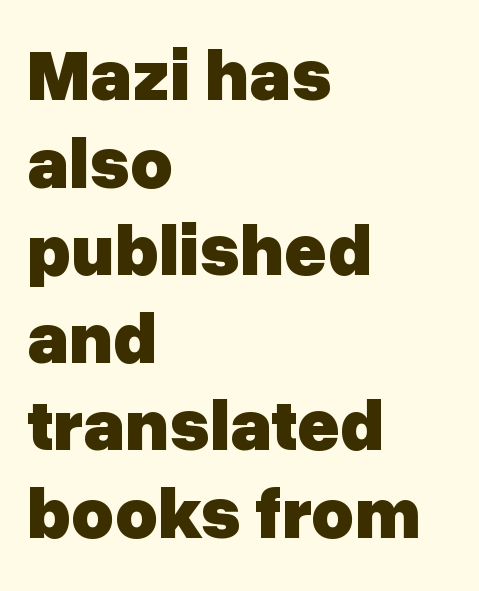
The image shows 73 px heavy sans-serif type, upright; set left-aligned, line spacing 1.2x, normal letter spacing, not underlined; low stroke contrast and a medium x-height.
